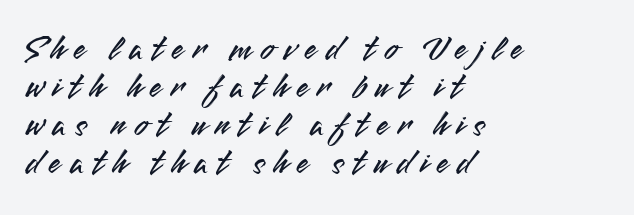
The image shows 35 px sans-serif type; set left-aligned, tight line spacing (1.09x), unusually wide letter spacing (+0.25 em), not underlined; medium stroke contrast and a small x-height.
